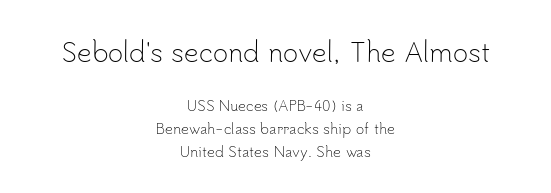
Q: Is the text bold? A: No.
Q: Is the text italic (slanted)? A: No, it is upright.
Q: Is the text underlined? A: No.
Q: How is the paragraph aligned? A: Centered.
Q: Is the spacing between letters normal or unusually wide? A: Normal.
Q: Is the spacing between lines tight, normal or loose? A: Normal.
Q: Which block of text is set in a larger size, the first (top) or the second (bottom)? A: The first (top) one.
